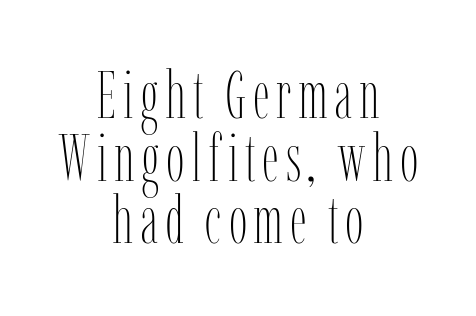
If you drew a line through each stem, it would be perfectly vertical. Bare-footed words on every line. Each letter keeps its own natural width here, so spacing adapts to shape. If you folded the block vertically in half, each line would mirror itself in length. Counters stay open thanks to moderate or lighter strokes.
